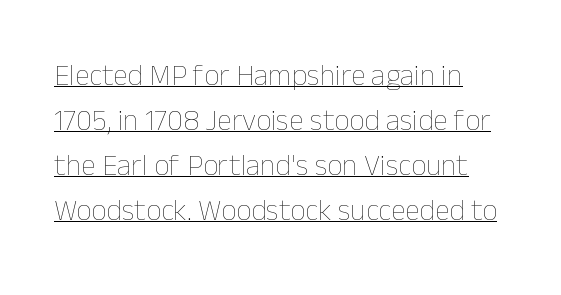
The image shows 30 px thin type, upright; set normal line spacing (1.5x), normal letter spacing, underlined; low stroke contrast and a medium x-height.
